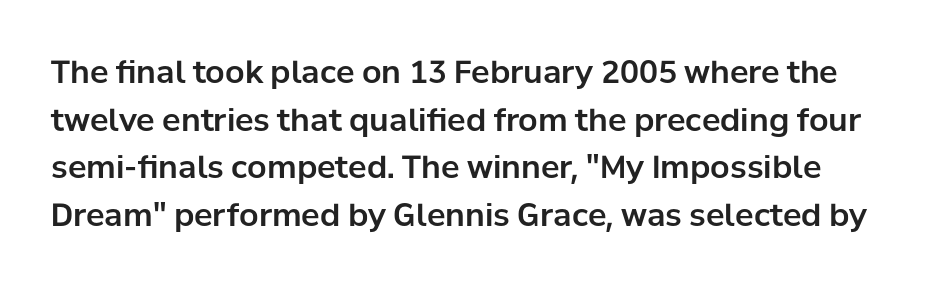
The image shows 31 px sans-serif type, upright; set normal line spacing (1.54x), normal letter spacing, not underlined; low stroke contrast and a medium x-height.
